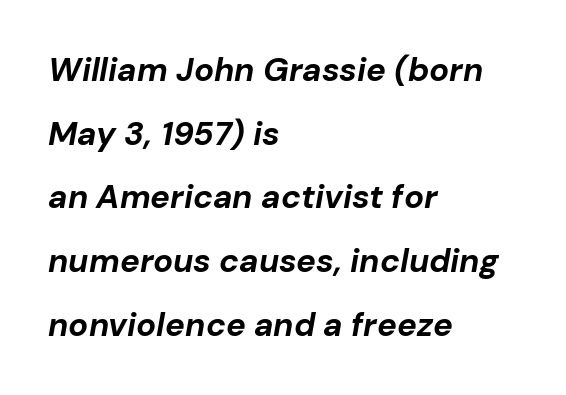
Each word holds together tightly as a unit, with standard inter-letter gaps. This sample trades compactness for vertical openness between lines. Short and long lines alike share a common starting point at left. Characters are canted at an angle relative to the baseline's perpendicular.
